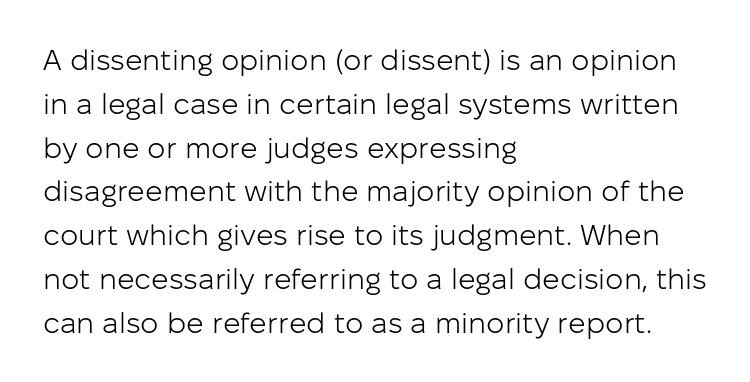
The image shows 29 px light sans-serif type, upright; set left-aligned, normal line spacing (1.51x), normal letter spacing, not underlined; low stroke contrast and a medium x-height.
